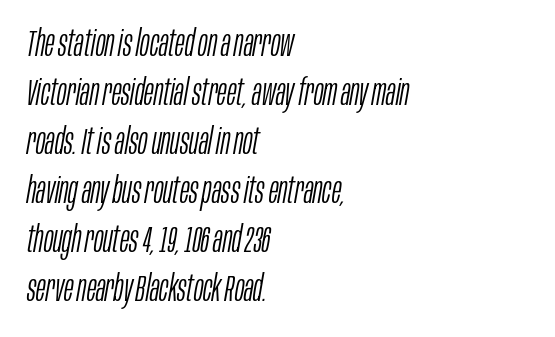
{"italic": "yes", "lean": "right", "slant_degrees": 10, "bold": "no", "weight": "light", "width": "condensed", "stroke_contrast": "low", "x_height": "large", "monospaced": "no", "underline": "no", "align": "left", "line_spacing": "normal", "line_spacing_ratio": 1.36, "letter_spacing": "normal", "letter_spacing_em": 0.0, "glyph_px": 36}
